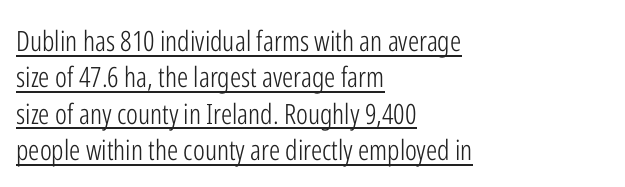
The image shows 28 px light, condensed sans-serif type, upright; set left-aligned, normal line spacing (1.3x), normal letter spacing, underlined; low stroke contrast and a medium x-height.
